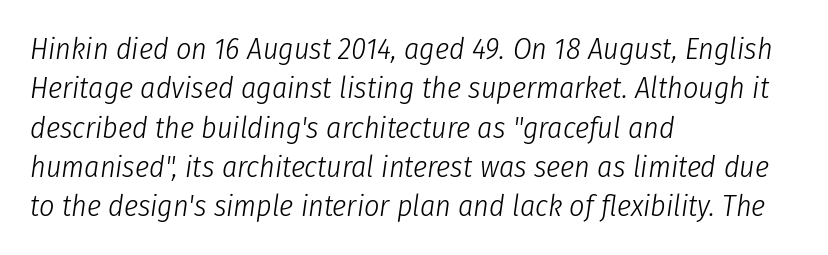
{"italic": "yes", "lean": "right", "slant_degrees": 8, "bold": "no", "weight": "light", "width": "condensed", "stroke_contrast": "low", "x_height": "medium", "monospaced": "no", "underline": "no", "align": "left", "line_spacing": "normal", "line_spacing_ratio": 1.31, "letter_spacing": "normal", "letter_spacing_em": 0.0, "glyph_px": 30}
